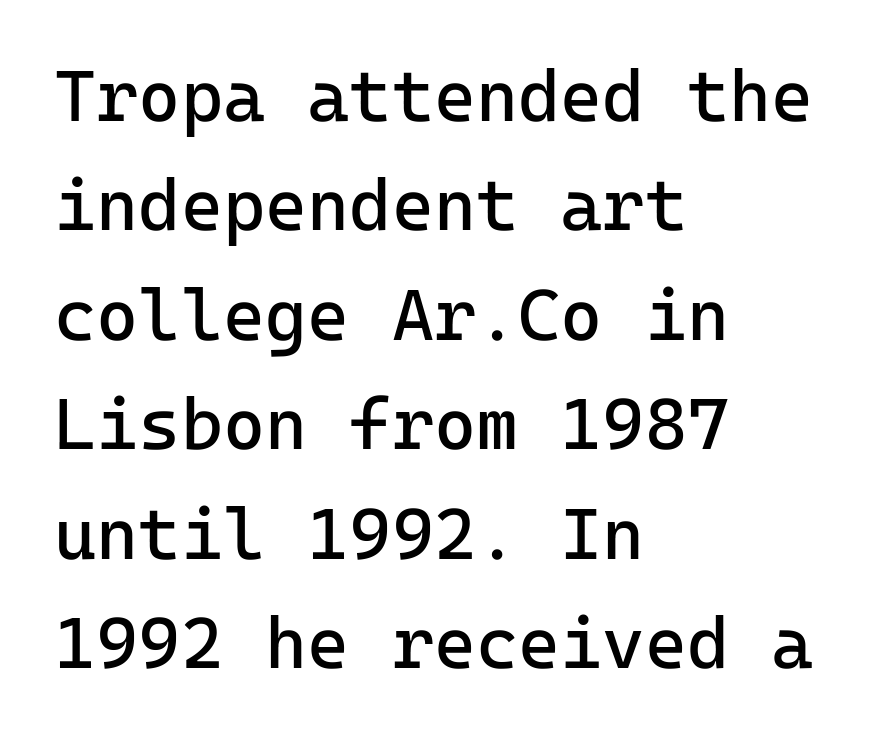
Q: Is the text bold? A: No.
Q: Is the text italic (slanted)? A: No, it is upright.
Q: Is the typeface a serif or a sans-serif typeface? A: Sans-serif.
Q: Is the text underlined? A: No.
Q: How is the paragraph aligned? A: Left-aligned.
Q: Is the spacing between letters normal or unusually wide? A: Normal.
Q: Is the spacing between lines tight, normal or loose? A: Normal.
Q: Width (condensed, normal, or wide)? A: Normal.
Q: Stroke contrast? A: Low.
Q: x-height? A: Medium.
Q: Monospaced? A: Yes.
